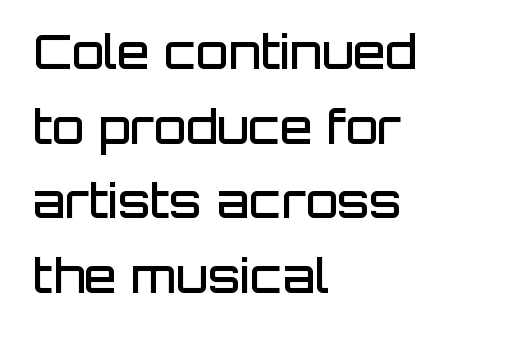
{"serif": "no", "italic": "no", "bold": "semi", "weight": "semibold", "width": "normal", "stroke_contrast": "low", "x_height": "large", "monospaced": "no", "underline": "no", "align": "left", "line_spacing": "normal", "line_spacing_ratio": 1.59, "letter_spacing": "normal", "letter_spacing_em": 0.0, "glyph_px": 47}
